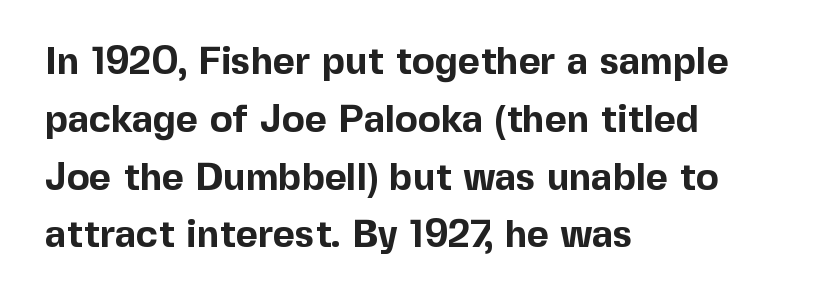
{"serif": "no", "italic": "no", "bold": "yes", "weight": "bold", "width": "normal", "x_height": "medium", "monospaced": "no", "underline": "no", "align": "left", "line_spacing": "normal", "line_spacing_ratio": 1.52, "letter_spacing": "normal", "letter_spacing_em": 0.0, "glyph_px": 38}
